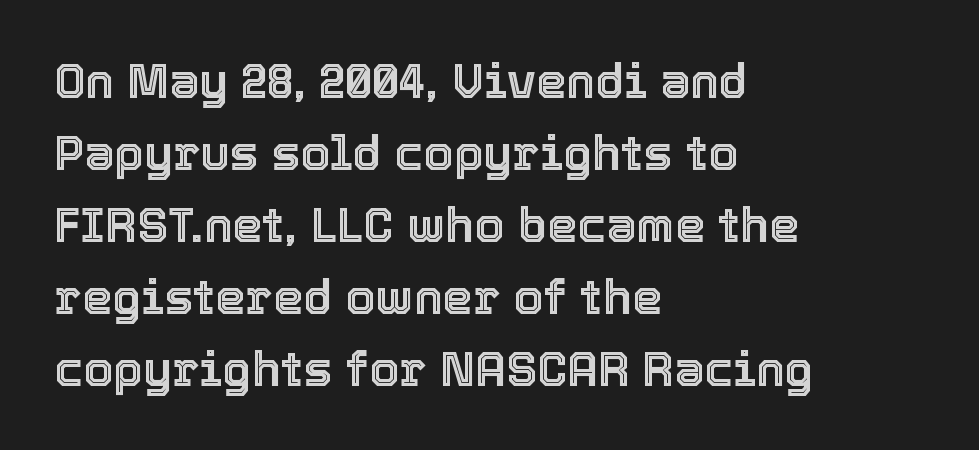
The image shows 48 px text type, upright; set left-aligned, normal line spacing (1.5x), normal letter spacing, not underlined; a medium x-height.
